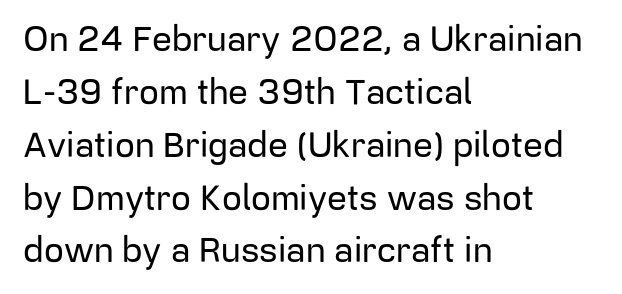
The gap between lines stays unmarked. Is there much room between lines? A standard amount, neither cramped nor airy. Inter-character spacing is left at the font's built-in metrics. The rendering anchors every line to the left-hand side. This is roman type, the default non-slanted kind.
